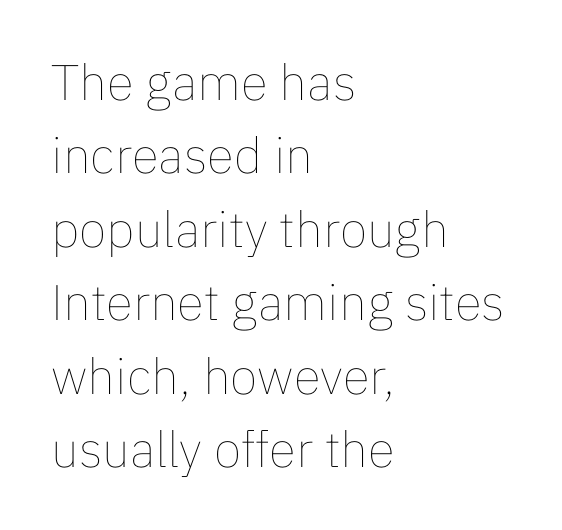
These lines keep a tight, regular rhythm from letter to letter. Is this a heavy cut? Hardly; it is regular or lighter. Varying glyph widths throughout — classic text-font behaviour. Interline gaps are of average width in this sample. Every character sits straight up, as roman type does.
